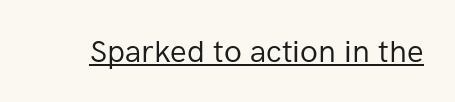
Counters stay open thanks to moderate or lighter strokes. I'd call this a sans setting — the letters go barefoot. This rendering features underlined lettering. The line texture is even and compact thanks to regular tracking. In terms of posture, this sample is upright.
